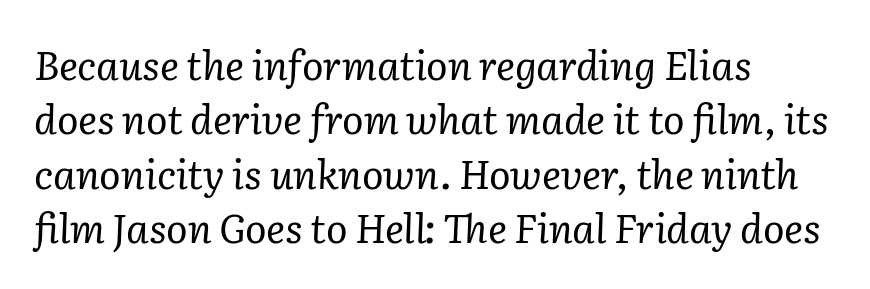
Q: Is the text bold? A: No.
Q: Is the text italic (slanted)? A: Yes, it leans right by about 2 degrees.
Q: Is the typeface a serif or a sans-serif typeface? A: Serif.
Q: Is the text underlined? A: No.
Q: How is the paragraph aligned? A: Left-aligned.
Q: Is the spacing between letters normal or unusually wide? A: Normal.
Q: Is the spacing between lines tight, normal or loose? A: Normal.
Q: Width (condensed, normal, or wide)? A: Normal.
Q: Stroke contrast? A: Low.
Q: x-height? A: Medium.
Q: Monospaced? A: No.
